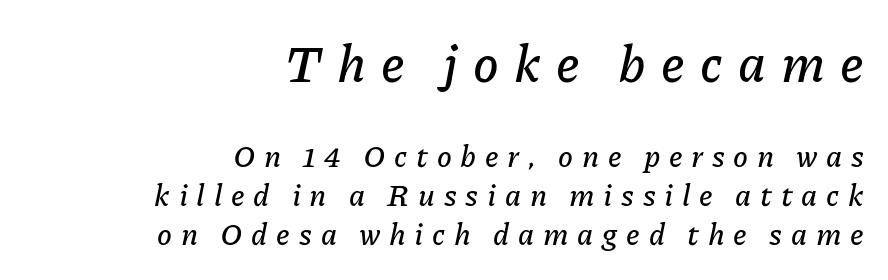
These lines have a slow, spaced-out rhythm from letter to letter. The passage shown leans; its letterforms are oblique. You get the large type first, then a drop to smaller type. The vertical gap from one line to the next is medium. Spacing verdict: proportional, widths tailored to each character.
